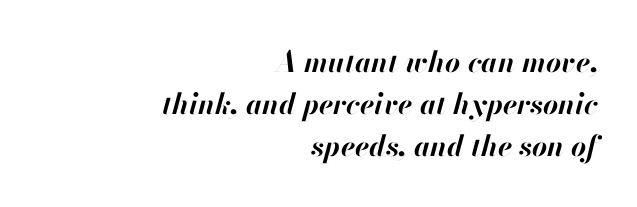
Q: Is the text bold? A: Yes.
Q: Is the text italic (slanted)? A: Yes, it leans right by about 13 degrees.
Q: Is the text underlined? A: No.
Q: How is the paragraph aligned? A: Right-aligned.
Q: Is the spacing between letters normal or unusually wide? A: Normal.
Q: Is the spacing between lines tight, normal or loose? A: Normal.
Q: Width (condensed, normal, or wide)? A: Normal.
Q: Stroke contrast? A: High.
Q: x-height? A: Small.
Q: Monospaced? A: No.
